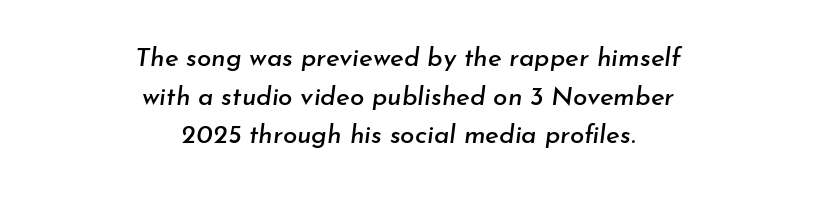
The image shows 26 px text type, italic (leaning right); set centered, normal line spacing (1.49x), normal letter spacing, not underlined.
